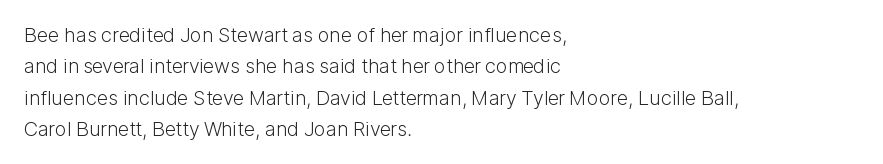
Line spacing here is normal. A typesetter would mark this as roman, not italic. The specimen omits any rule beneath the text block's lines. The rag falls on the right side of this text block. The characters are drawn with everyday or finer stroke widths.
